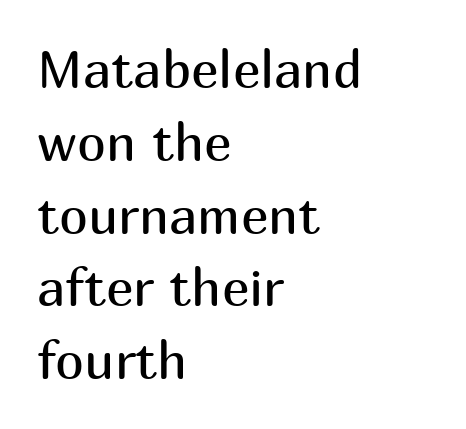
Q: Is the text bold? A: No.
Q: Is the text italic (slanted)? A: No, it is upright.
Q: Is the typeface a serif or a sans-serif typeface? A: Sans-serif.
Q: Is the text underlined? A: No.
Q: How is the paragraph aligned? A: Left-aligned.
Q: Is the spacing between letters normal or unusually wide? A: Normal.
Q: Is the spacing between lines tight, normal or loose? A: Normal.
Q: Width (condensed, normal, or wide)? A: Normal.
Q: Stroke contrast? A: Medium.
Q: x-height? A: Medium.
Q: Monospaced? A: No.
